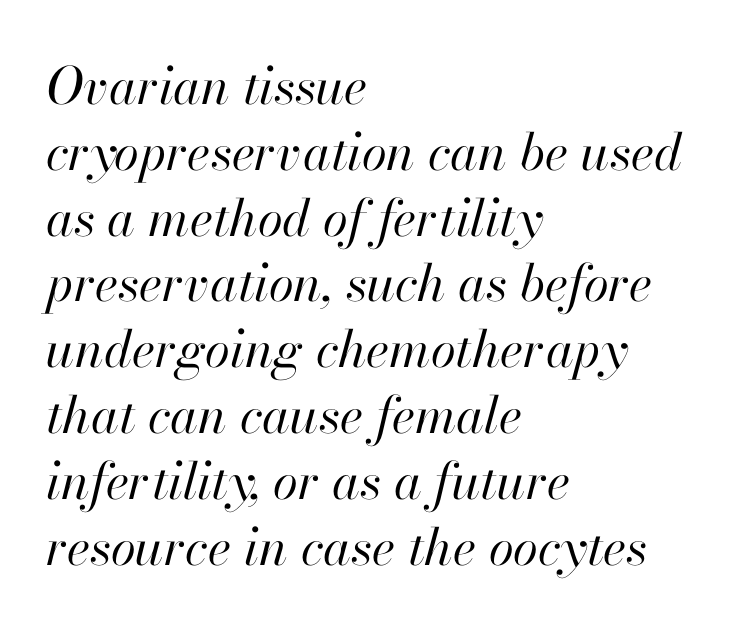
Q: Is the text bold? A: No.
Q: Is the text italic (slanted)? A: Yes, it leans right by about 13 degrees.
Q: Is the text underlined? A: No.
Q: How is the paragraph aligned? A: Left-aligned.
Q: Is the spacing between letters normal or unusually wide? A: Normal.
Q: Is the spacing between lines tight, normal or loose? A: Normal.
Q: Width (condensed, normal, or wide)? A: Normal.
Q: Stroke contrast? A: High.
Q: x-height? A: Small.
Q: Monospaced? A: No.
